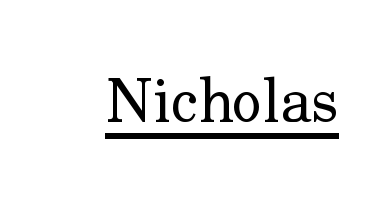
Q: Is the text bold? A: No.
Q: Is the text italic (slanted)? A: No, it is upright.
Q: Is the typeface a serif or a sans-serif typeface? A: Serif.
Q: Is the text underlined? A: Yes.
Q: Is the spacing between letters normal or unusually wide? A: Normal.
Q: Width (condensed, normal, or wide)? A: Normal.
Q: Stroke contrast? A: Low.
Q: x-height? A: Small.
Q: Monospaced? A: No.
